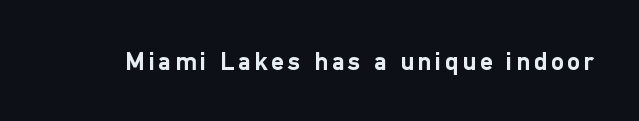
{"italic": "no", "bold": "yes", "underline": "no", "glyph_px": 26}
